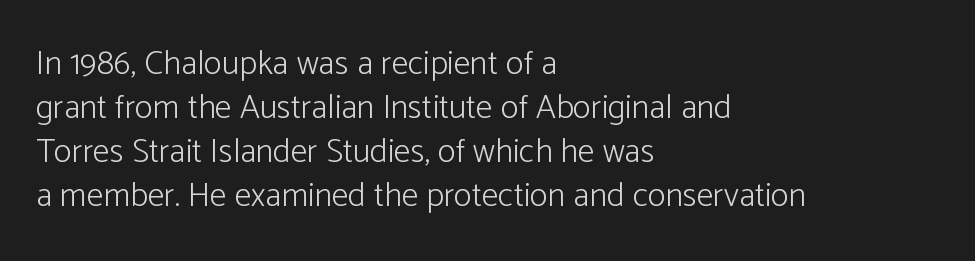
Q: Is the text bold? A: No.
Q: Is the text italic (slanted)? A: No, it is upright.
Q: Is the typeface a serif or a sans-serif typeface? A: Sans-serif.
Q: Is the text underlined? A: No.
Q: How is the paragraph aligned? A: Left-aligned.
Q: Is the spacing between letters normal or unusually wide? A: Normal.
Q: Is the spacing between lines tight, normal or loose? A: Normal.
Q: Width (condensed, normal, or wide)? A: Normal.
Q: Stroke contrast? A: Low.
Q: x-height? A: Medium.
Q: Monospaced? A: No.
